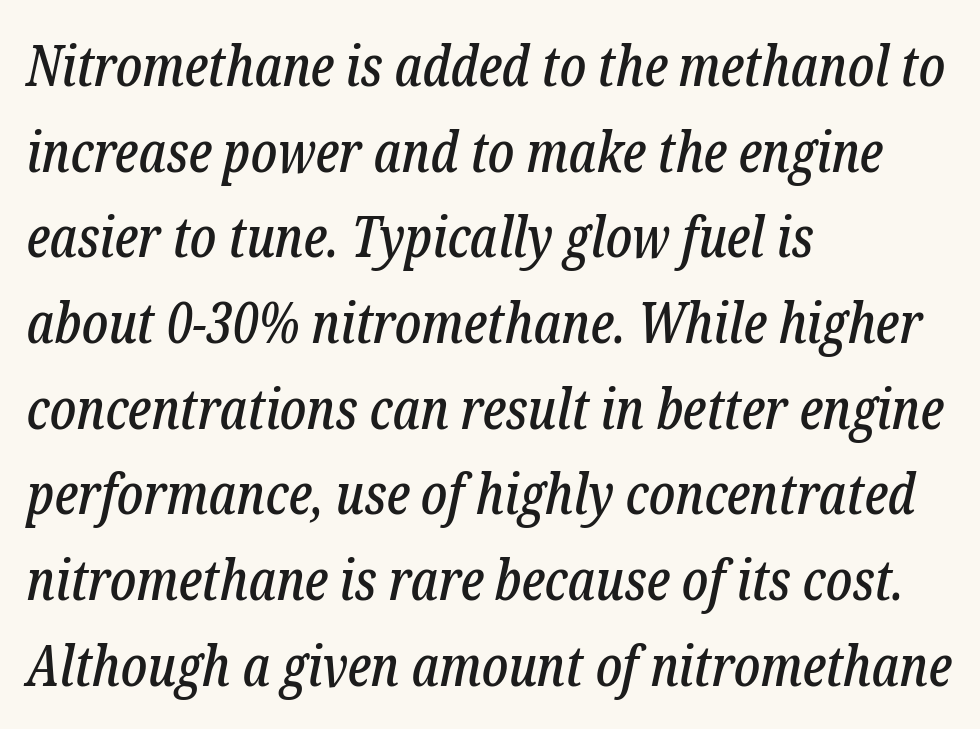
{"serif": "yes", "italic": "yes", "lean": "right", "slant_degrees": 12, "width": "condensed", "stroke_contrast": "low", "x_height": "medium", "monospaced": "no", "underline": "no", "align": "left", "line_spacing": "normal", "line_spacing_ratio": 1.53, "letter_spacing": "normal", "letter_spacing_em": 0.0, "glyph_px": 56}
